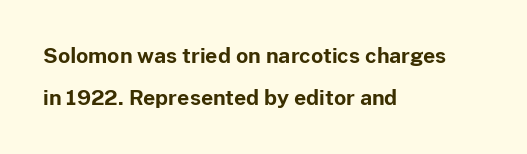
Q: Is the text bold? A: Yes.
Q: Is the text italic (slanted)? A: No, it is upright.
Q: Is the text underlined? A: No.
Q: How is the paragraph aligned? A: Left-aligned.
Q: Is the spacing between letters normal or unusually wide? A: Normal.
Q: Is the spacing between lines tight, normal or loose? A: Loose.
